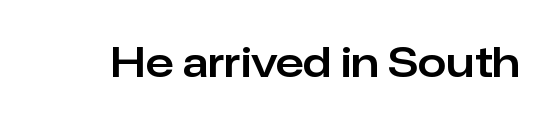
The image shows 41 px sans-serif type, upright; set normal letter spacing, not underlined; low stroke contrast and a medium x-height.
